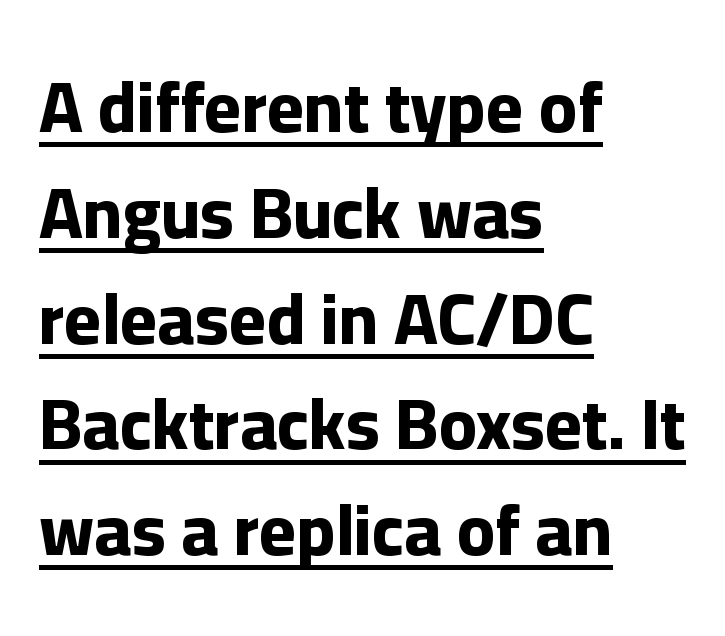
This is heavy type, rendered in bold. One-word summary of the alignment: left. This rendering features underlined lettering. Stroke terminals: plain, sans-serif. Successive baselines arrive at the customary interval.
